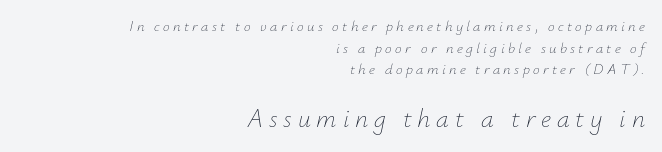
The image shows 26 px text type, italic (leaning right); set right-aligned, normal line spacing (1.44x), unusually wide letter spacing (+0.22 em), not underlined; the second (bottom) block is 1.73x larger.
